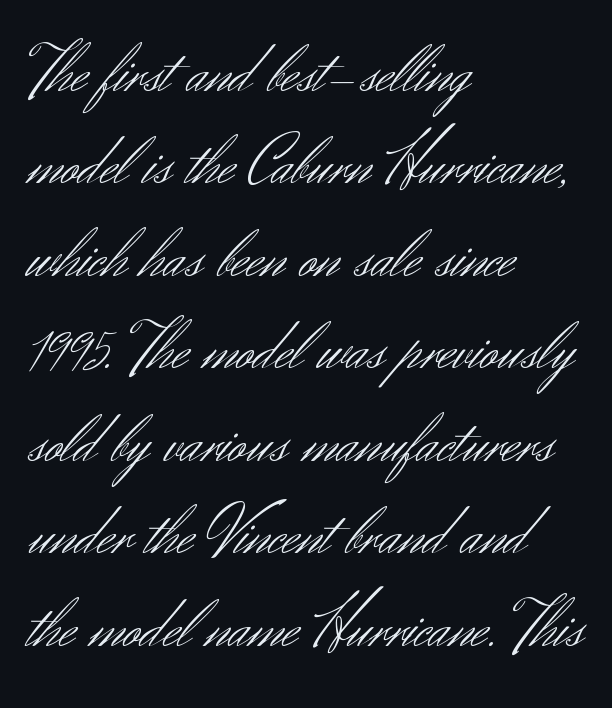
Q: Is the text bold? A: No.
Q: Is the text italic (slanted)? A: Yes.
Q: Is the typeface a serif or a sans-serif typeface? A: Sans-serif.
Q: Is the text underlined? A: No.
Q: How is the paragraph aligned? A: Left-aligned.
Q: Is the spacing between letters normal or unusually wide? A: Normal.
Q: Is the spacing between lines tight, normal or loose? A: Normal.
Q: Width (condensed, normal, or wide)? A: Normal.
Q: Stroke contrast? A: Medium.
Q: x-height? A: Small.
Q: Monospaced? A: No.
